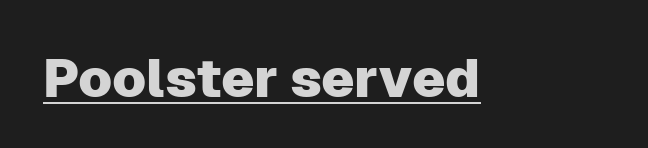
{"serif": "no", "italic": "no", "width": "normal", "stroke_contrast": "low", "x_height": "medium", "monospaced": "no", "underline": "yes", "letter_spacing": "normal", "letter_spacing_em": 0.0, "glyph_px": 53}
